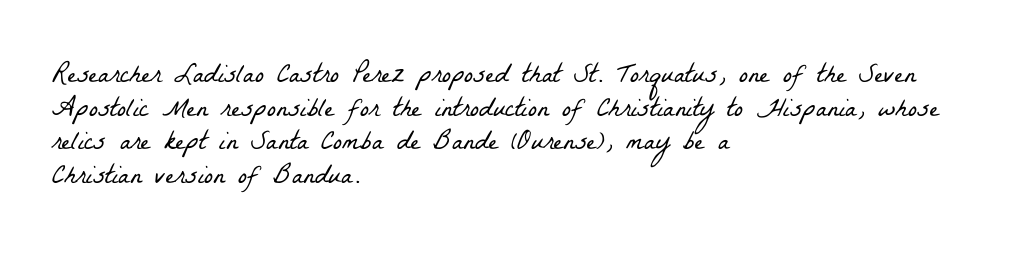
Is the type heavy? It reads as light-to-regular instead. This block has exactly the height ordinary leading produces. Teacher's note: observe the even left margin — that is flush-left alignment. Beneath every word, the page is bare. The letterforms sit shoulder to shoulder at normal distance.
